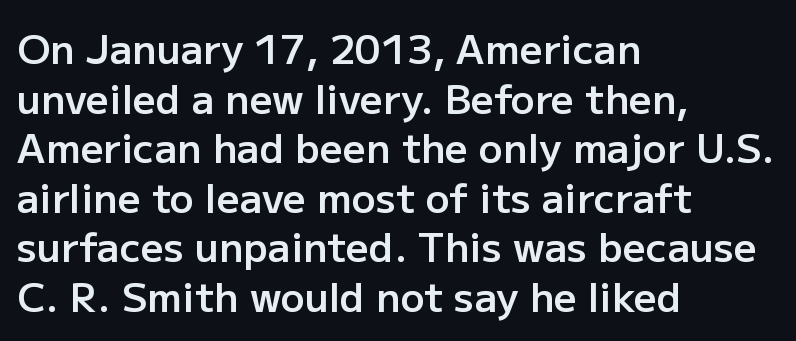
The specimen omits any rule beneath the text block's lines. The specimen reads as upright at a glance. Between one letter and the next there's only the usual sliver of space. Layout note: lines flush left.
